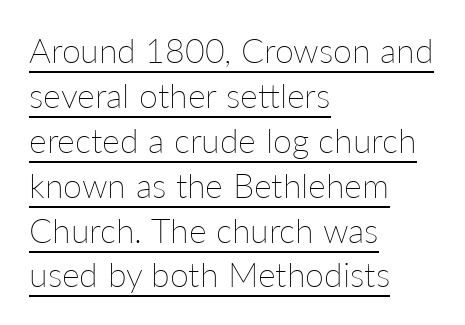
If you drew a ruler down the left edge, every line would touch it. The font's upright variant was chosen for this text. Evenly set lines give the paragraph a standard silhouette. Characters follow at the spacing the type designer built in.
